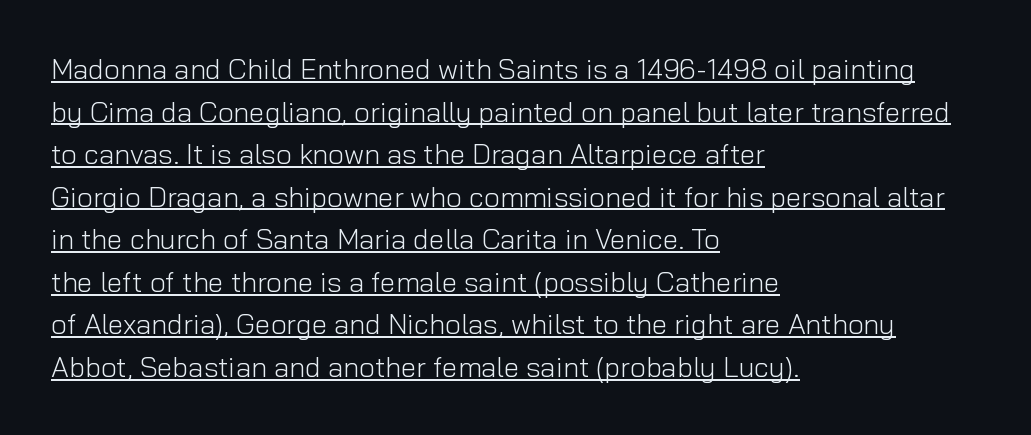
{"serif": "no", "italic": "no", "bold": "no", "weight": "light", "width": "normal", "stroke_contrast": "low", "x_height": "medium", "monospaced": "no", "underline": "yes", "align": "left", "line_spacing": "normal", "line_spacing_ratio": 1.52, "letter_spacing": "normal", "letter_spacing_em": 0.0, "glyph_px": 28}
